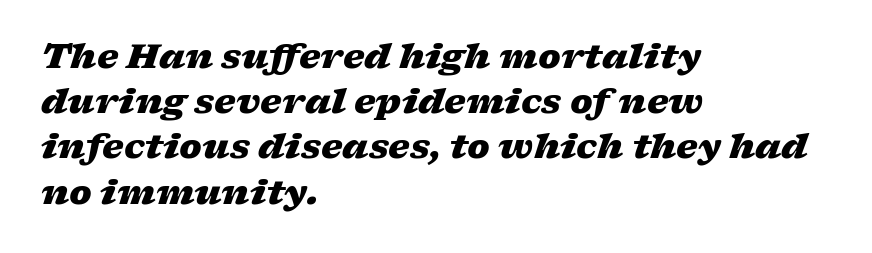
Glyph-to-glyph distance matches everyday printed text. Does the leading feel generous? No, just average. Proportional: the letters do not fall into vertical columns. The rag falls on the right side of this text block. You'd pick this weight for a headline — it's a proper bold. Would a proofreader flag this as italicized? Yes.
